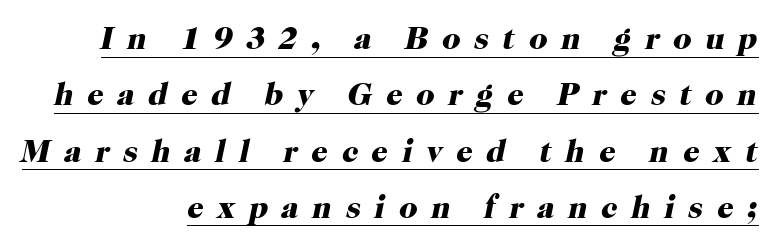
Q: Is the text bold? A: Yes.
Q: Is the text italic (slanted)? A: Yes, it leans right by about 12 degrees.
Q: Is the typeface a serif or a sans-serif typeface? A: Serif.
Q: Is the text underlined? A: Yes.
Q: How is the paragraph aligned? A: Right-aligned.
Q: Is the spacing between letters normal or unusually wide? A: Unusually wide.
Q: Width (condensed, normal, or wide)? A: Normal.
Q: Stroke contrast? A: High.
Q: x-height? A: Medium.
Q: Monospaced? A: No.
